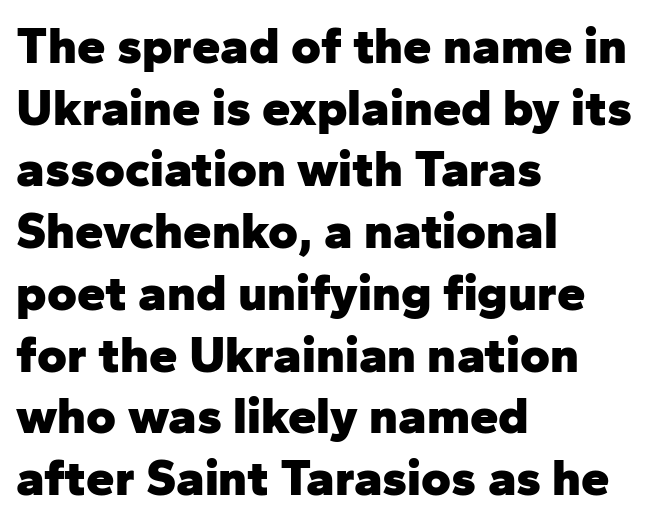
As a designer I'd log this as weight 700, bold. The designer went with a sans here, leaving each stem footless. This sample uses an upright cut, with every glyph sitting square on the baseline. Casual observation: everything's shoved over to the left. Varying glyph widths throughout — classic text-font behaviour.
